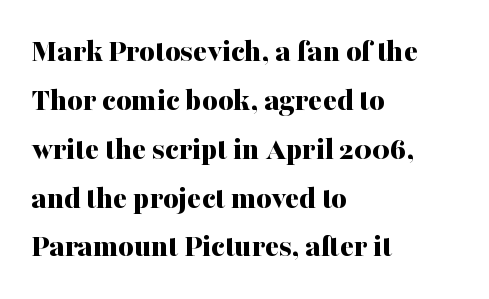
{"serif": "yes", "italic": "no", "bold": "yes", "weight": "bold", "width": "normal", "stroke_contrast": "medium", "x_height": "medium", "monospaced": "no", "underline": "no", "align": "left", "line_spacing": "normal", "line_spacing_ratio": 1.48, "letter_spacing": "normal", "letter_spacing_em": 0.0, "glyph_px": 33}
